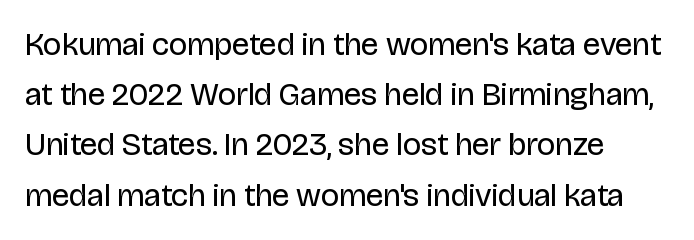
Do the characters align in a grid? No, the font is proportional. Nope, no serifs anywhere on these letters. The face used here is rendered with its standard letterfit. The letters stand straight up with perfectly vertical stems. Lines of text with bare space underneath. Left-aligned paragraph, ragged on the right.
